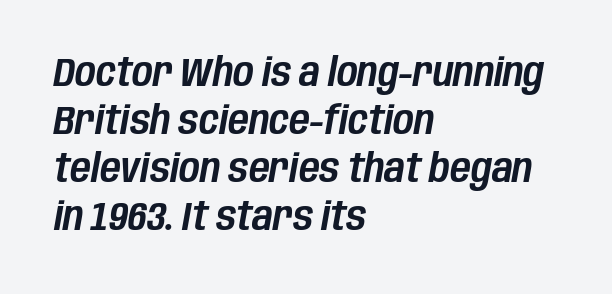
The image shows 40 px condensed type, italic (leaning right); set left-aligned, line spacing 1.2x, normal letter spacing, not underlined; low stroke contrast and a large x-height.
